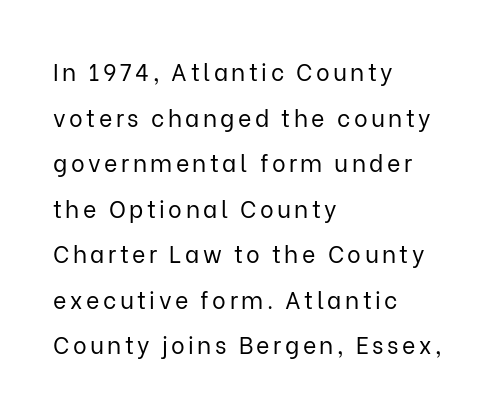
{"italic": "no", "bold": "no", "underline": "no", "align": "left", "line_spacing": "loose", "line_spacing_ratio": 1.98, "glyph_px": 23}
